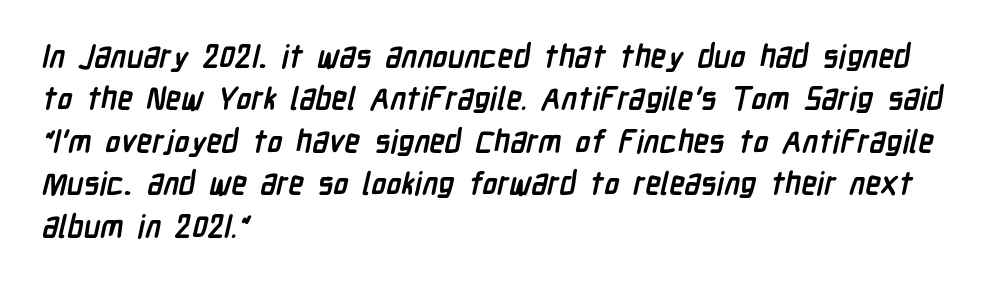
What stands out about the letter spacing? Nothing — it is the standard amount. Type without underlining. Students, observe: this is what conventionally led text looks like. Compared with a centered layout, this one pins lines to the left instead. The typesetting leans heavy: a genuine bold.
